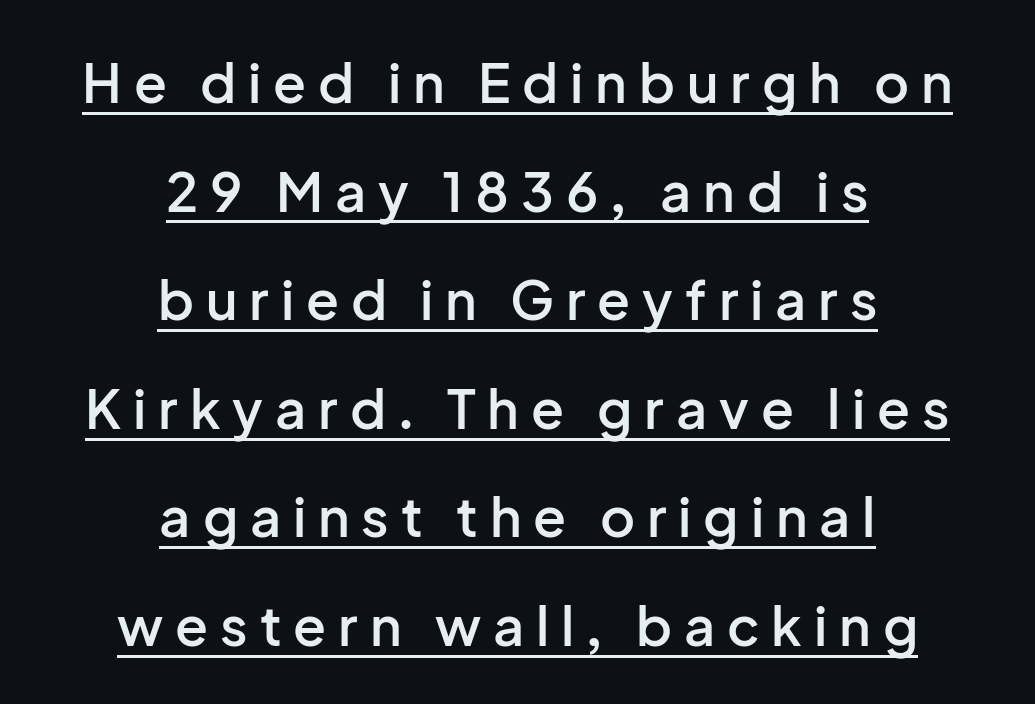
A rule runs beneath these lines of type. Both edges are ragged and mirror each other, which tells us the setting is centered. Weight: semibold (demi). No italicization has been applied; the sample stays upright. Is this a fixed-width face? No — the glyphs have proportional, varying widths.
